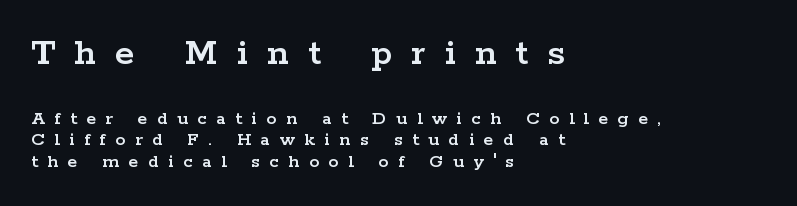
Q: Is the text italic (slanted)? A: No, it is upright.
Q: Is the typeface a serif or a sans-serif typeface? A: Serif.
Q: Is the text underlined? A: No.
Q: How is the paragraph aligned? A: Left-aligned.
Q: Is the spacing between letters normal or unusually wide? A: Unusually wide.
Q: Is the spacing between lines tight, normal or loose? A: Tight.
Q: Which block of text is set in a larger size, the first (top) or the second (bottom)? A: The first (top) one.
Q: Width (condensed, normal, or wide)? A: Wide.
Q: Stroke contrast? A: Low.
Q: x-height? A: Medium.
Q: Monospaced? A: No.
